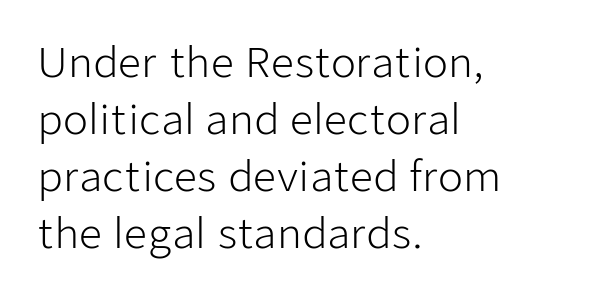
{"serif": "no", "italic": "no", "bold": "no", "weight": "light", "width": "normal", "stroke_contrast": "low", "x_height": "medium", "monospaced": "no", "underline": "no", "align": "left", "line_spacing": "normal", "line_spacing_ratio": 1.39, "letter_spacing": "normal", "letter_spacing_em": 0.0, "glyph_px": 41}
